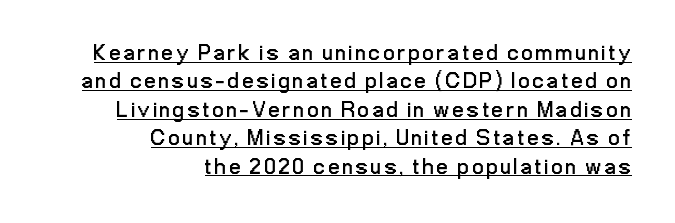
Q: Is the text bold? A: No.
Q: Is the text italic (slanted)? A: No, it is upright.
Q: Is the text underlined? A: Yes.
Q: How is the paragraph aligned? A: Right-aligned.
Q: Is the spacing between lines tight, normal or loose? A: Normal.
